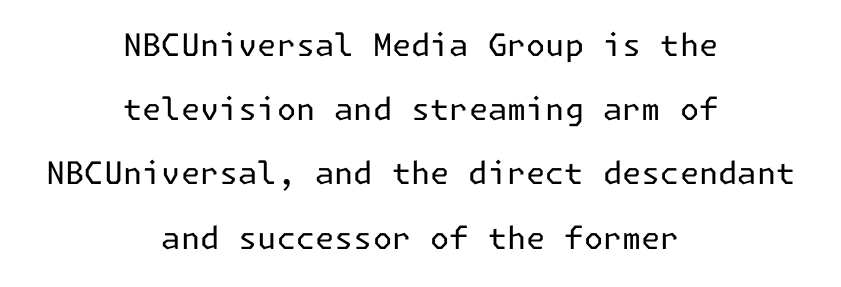
{"serif": "no", "italic": "no", "bold": "no", "weight": "regular", "width": "normal", "stroke_contrast": "low", "x_height": "medium", "underline": "no", "align": "center", "line_spacing": "loose", "line_spacing_ratio": 2.07, "letter_spacing": "normal", "letter_spacing_em": 0.0, "glyph_px": 31}
